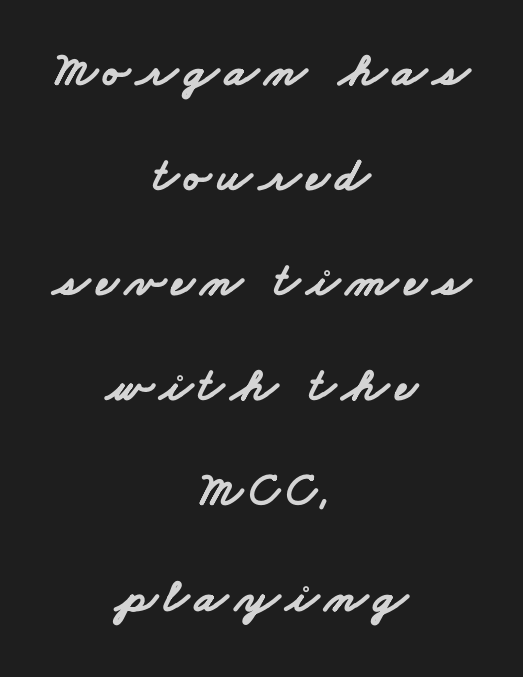
The image shows 48 px bold, wide sans-serif type; set centered, loose line spacing (2.19x), not underlined; low stroke contrast and a small x-height.
